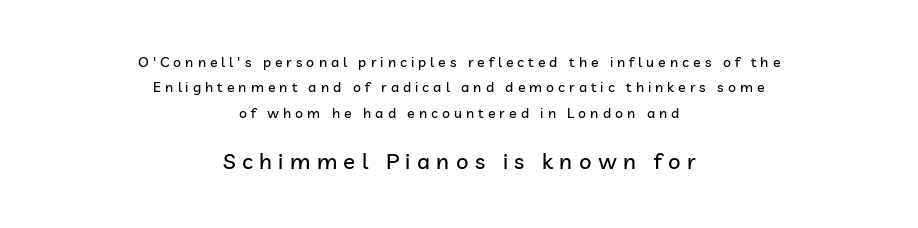
Q: Is the text italic (slanted)? A: No, it is upright.
Q: Is the text underlined? A: No.
Q: How is the paragraph aligned? A: Centered.
Q: Is the spacing between letters normal or unusually wide? A: Unusually wide.
Q: Which block of text is set in a larger size, the first (top) or the second (bottom)? A: The second (bottom) one.
